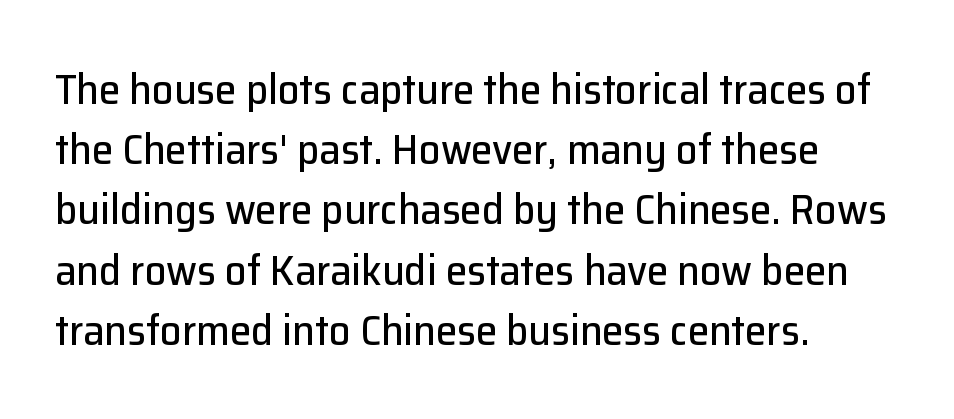
The image shows 43 px sans-serif type, upright; set left-aligned, normal line spacing (1.4x), normal letter spacing, not underlined; low stroke contrast and a medium x-height.
